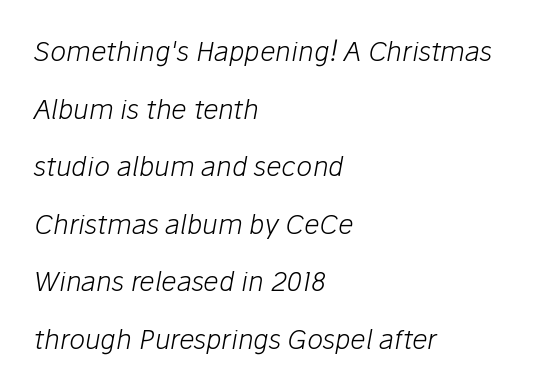
Q: Is the text bold? A: No.
Q: Is the text italic (slanted)? A: Yes, it leans right by about 10 degrees.
Q: Is the text underlined? A: No.
Q: How is the paragraph aligned? A: Left-aligned.
Q: Is the spacing between letters normal or unusually wide? A: Normal.
Q: Is the spacing between lines tight, normal or loose? A: Loose.
